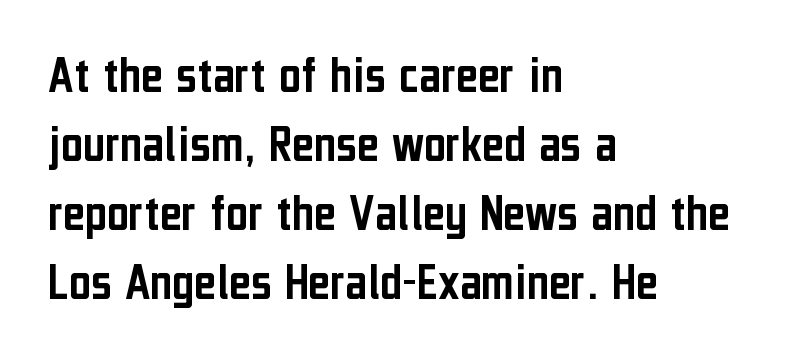
The tracking reads as untouched default to a designer's eye. Each line starts at the same left margin while the right side varies. Words float on clear page, feet unadorned. Do the characters align in a grid? No, the font is proportional. What's the leading like? Ordinary, nothing unusual. Posture: vertical.
